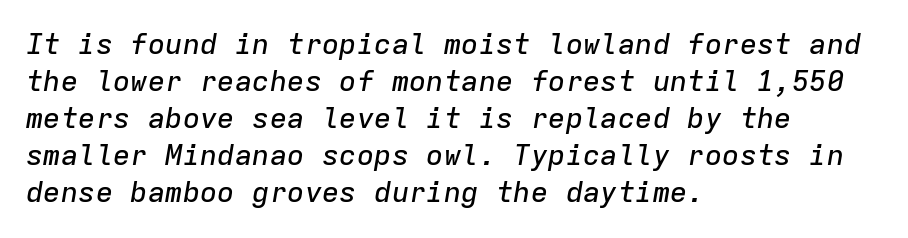
The image shows 29 px text type, italic (leaning right), monospaced; set left-aligned, normal line spacing (1.28x), normal letter spacing, not underlined; low stroke contrast and a medium x-height.
